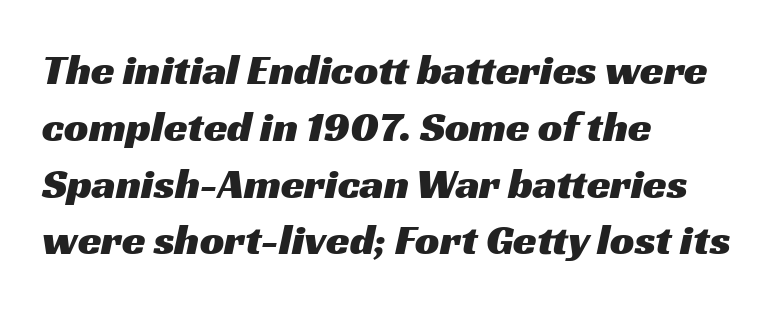
Q: Is the typeface a serif or a sans-serif typeface? A: Sans-serif.
Q: Is the text underlined? A: No.
Q: How is the paragraph aligned? A: Left-aligned.
Q: Is the spacing between letters normal or unusually wide? A: Normal.
Q: Is the spacing between lines tight, normal or loose? A: Normal.
Q: Width (condensed, normal, or wide)? A: Wide.
Q: Stroke contrast? A: Medium.
Q: x-height? A: Medium.
Q: Monospaced? A: No.
